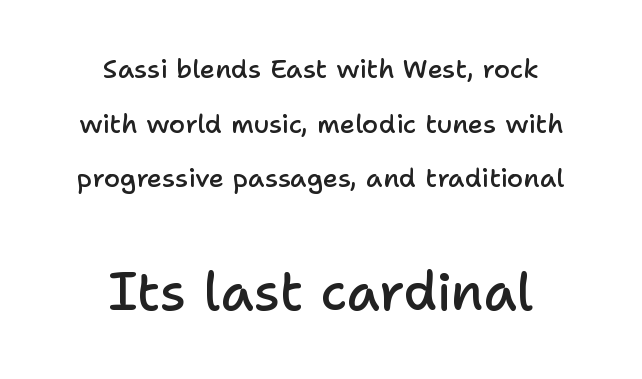
The letters sit at their default tracking, neither squeezed nor spread. Italic? Not at all — the glyphs are vertical. Is this a fixed-width face? No — the glyphs have proportional, varying widths. Notice the wide empty band between every row — that's loose leading. The foot of each line stays bare and open. Does the weight exceed regular? Yes, but only to semibold.
